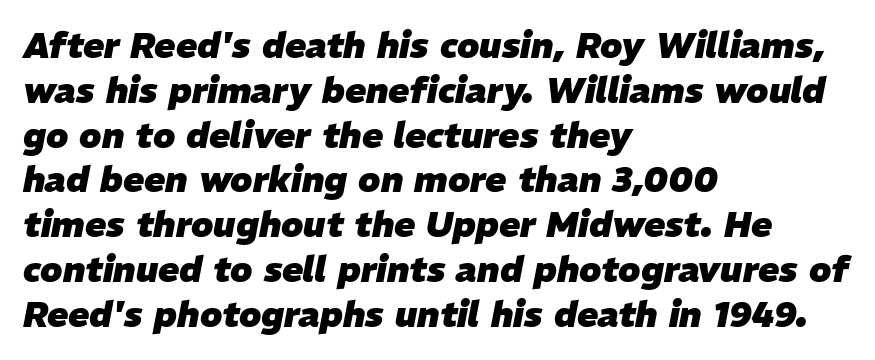
{"italic": "yes", "lean": "right", "slant_degrees": 11, "bold": "yes", "weight": "heavy", "width": "normal", "stroke_contrast": "low", "x_height": "medium", "monospaced": "no", "underline": "no", "align": "left", "line_spacing": "normal", "line_spacing_ratio": 1.28, "letter_spacing": "normal", "letter_spacing_em": 0.0, "glyph_px": 35}
